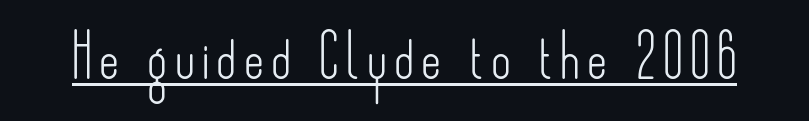
The image shows 43 px light, condensed sans-serif type, upright; set underlined; low stroke contrast and a small x-height.
